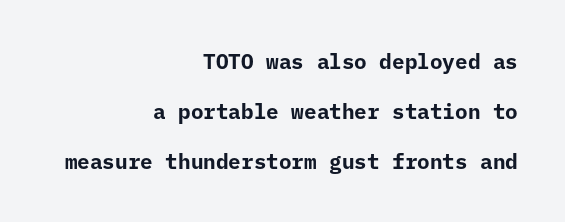
The image shows 21 px bold type, upright; set right-aligned, loose line spacing (2.37x), normal letter spacing, not underlined.
